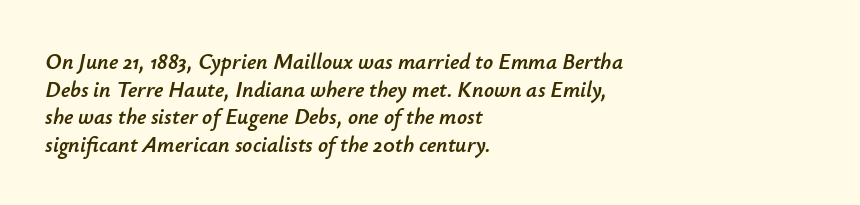
Q: Is the text italic (slanted)? A: Yes, it leans right by about 12 degrees.
Q: Is the text underlined? A: No.
Q: How is the paragraph aligned? A: Left-aligned.
Q: Is the spacing between letters normal or unusually wide? A: Normal.
Q: Is the spacing between lines tight, normal or loose? A: Normal.
